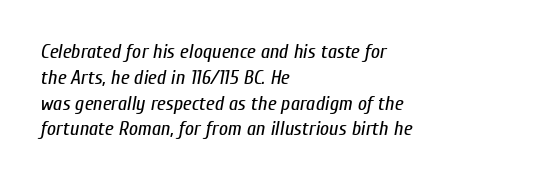
Q: Is the text bold? A: No.
Q: Is the text italic (slanted)? A: Yes, it leans right by about 10 degrees.
Q: Is the text underlined? A: No.
Q: How is the paragraph aligned? A: Left-aligned.
Q: Is the spacing between letters normal or unusually wide? A: Normal.
Q: Is the spacing between lines tight, normal or loose? A: Normal.
